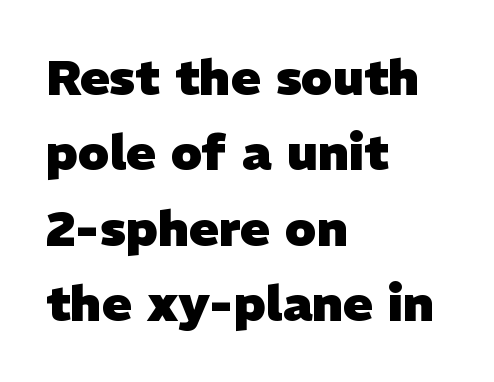
The image shows 49 px heavy sans-serif type; set left-aligned, normal line spacing (1.54x), normal letter spacing, not underlined; low stroke contrast and a medium x-height.
